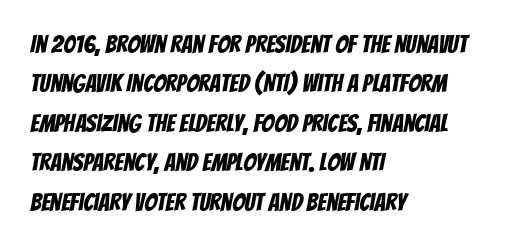
The image shows 25 px text type; set left-aligned, normal line spacing (1.58x), normal letter spacing, not underlined.
